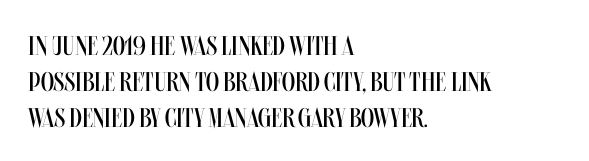
The image shows 27 px text type, upright; set left-aligned, normal line spacing (1.33x), normal letter spacing, not underlined.
